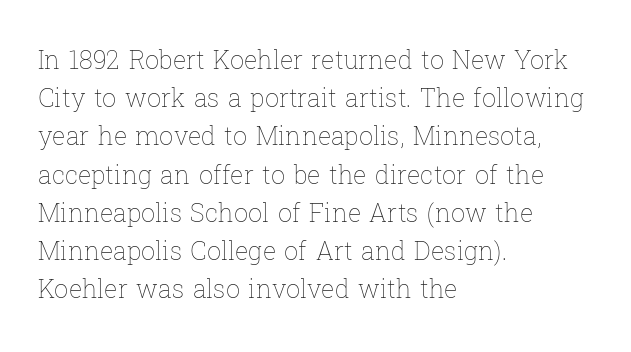
{"italic": "no", "bold": "no", "underline": "no", "align": "left", "line_spacing": "normal", "line_spacing_ratio": 1.53, "letter_spacing": "normal", "letter_spacing_em": 0.0, "glyph_px": 25}
